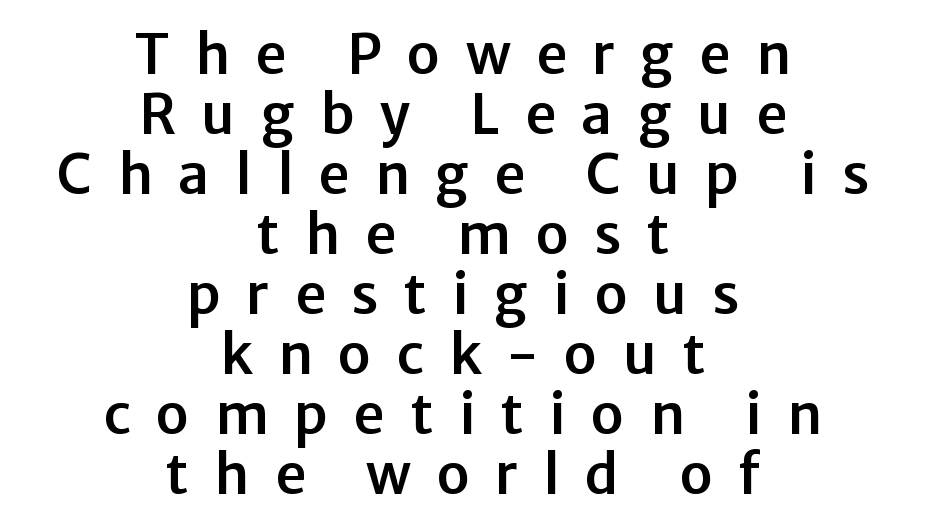
{"serif": "no", "italic": "no", "width": "normal", "stroke_contrast": "low", "x_height": "medium", "monospaced": "no", "underline": "no", "align": "center", "line_spacing": "tight", "line_spacing_ratio": 1.09, "letter_spacing": "wide", "letter_spacing_em": 0.46, "glyph_px": 55}
